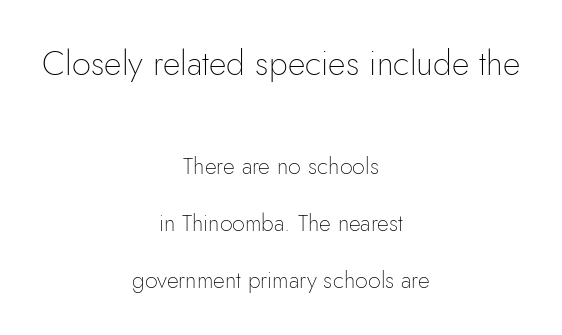
The image shows 34 px thin sans-serif type, upright; set centered, loose line spacing (2.47x), normal letter spacing, not underlined; the first (top) block is 1.48x larger; low stroke contrast and a small x-height.
